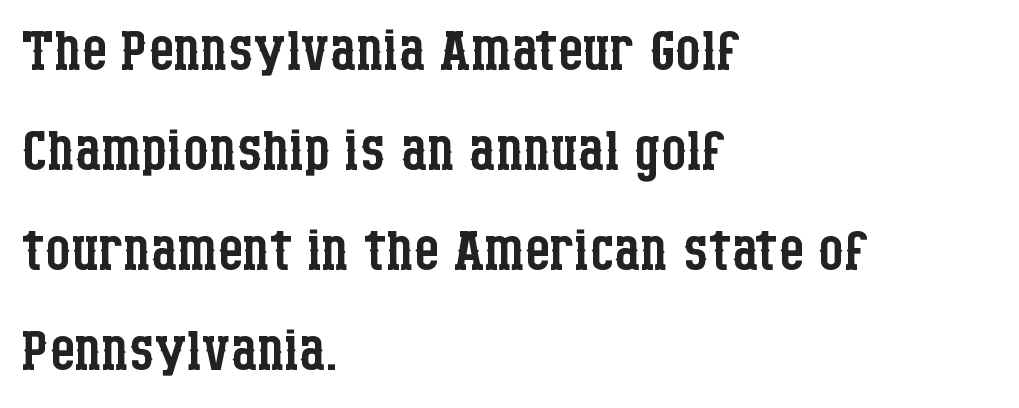
Q: Is the text bold? A: No.
Q: Is the text italic (slanted)? A: No, it is upright.
Q: Is the typeface a serif or a sans-serif typeface? A: Serif.
Q: Is the text underlined? A: No.
Q: How is the paragraph aligned? A: Left-aligned.
Q: Is the spacing between letters normal or unusually wide? A: Normal.
Q: Is the spacing between lines tight, normal or loose? A: Normal.
Q: Width (condensed, normal, or wide)? A: Condensed.
Q: Stroke contrast? A: Low.
Q: x-height? A: Large.
Q: Monospaced? A: No.
